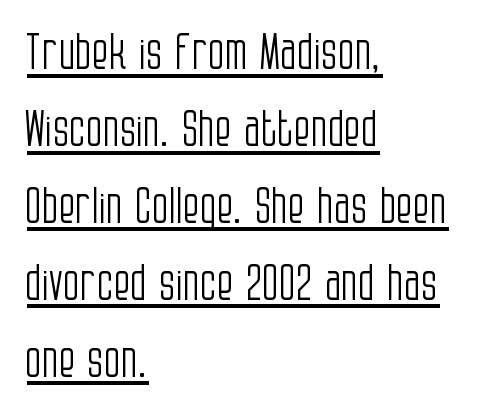
The image shows 49 px light, condensed sans-serif type, upright; set left-aligned, normal line spacing (1.57x), normal letter spacing, underlined; low stroke contrast and a large x-height.
